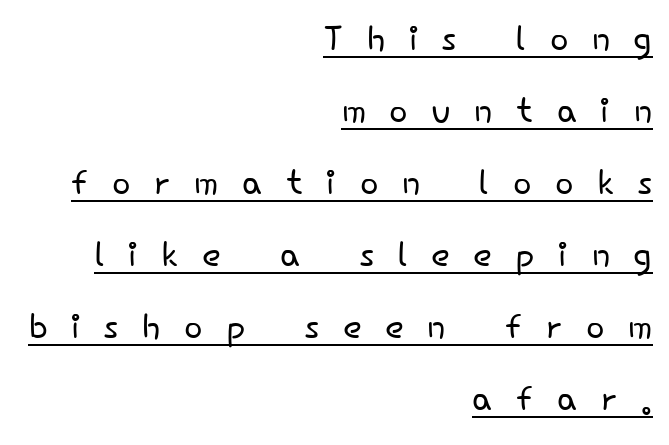
The image shows 49 px light sans-serif type, upright; set right-aligned, normal line spacing (1.47x), unusually wide letter spacing (+0.48 em), underlined; low stroke contrast and a small x-height.
